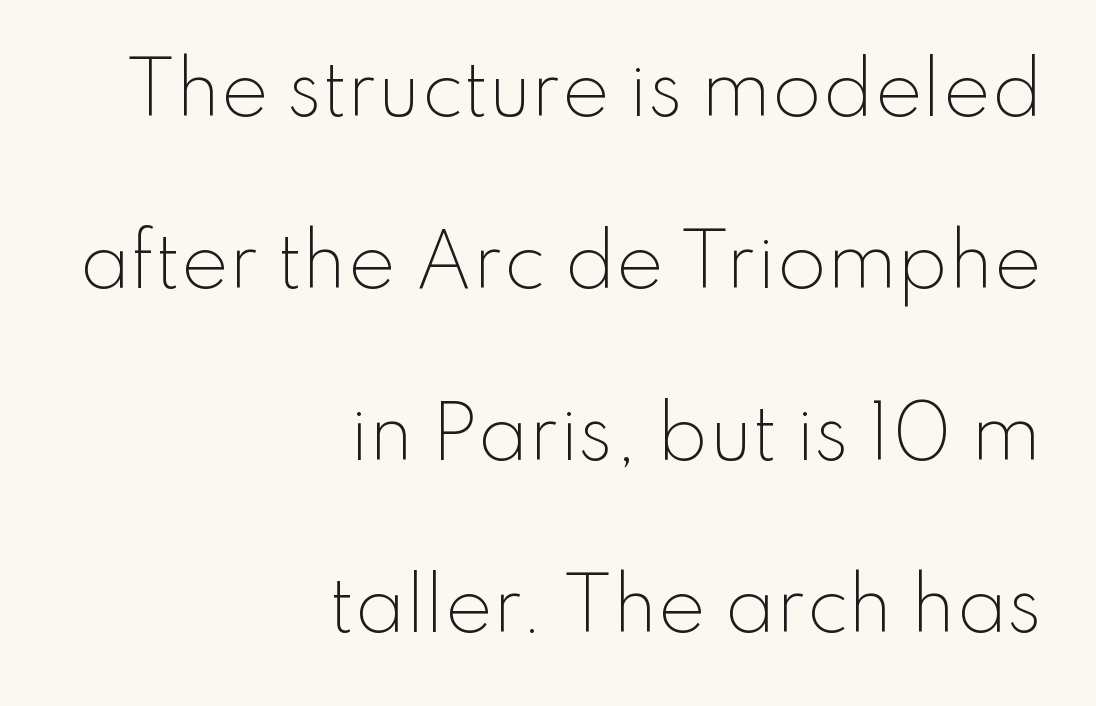
Q: Is the text bold? A: No.
Q: Is the text italic (slanted)? A: No, it is upright.
Q: Is the typeface a serif or a sans-serif typeface? A: Sans-serif.
Q: Is the text underlined? A: No.
Q: How is the paragraph aligned? A: Right-aligned.
Q: Is the spacing between letters normal or unusually wide? A: Normal.
Q: Is the spacing between lines tight, normal or loose? A: Loose.
Q: Width (condensed, normal, or wide)? A: Normal.
Q: Stroke contrast? A: Low.
Q: x-height? A: Small.
Q: Monospaced? A: No.
